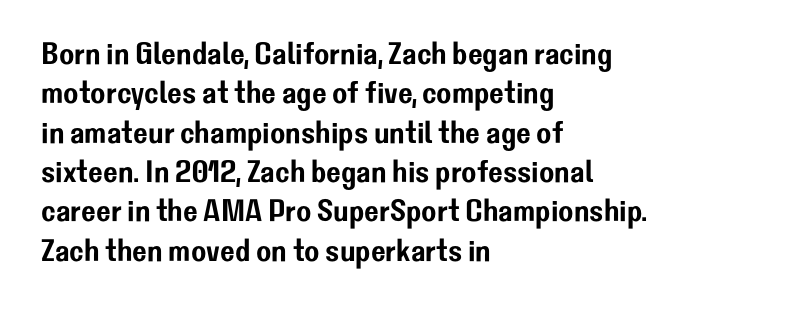
The image shows 31 px sans-serif type, upright; set left-aligned, normal line spacing (1.27x), normal letter spacing, not underlined; low stroke contrast and a medium x-height.
